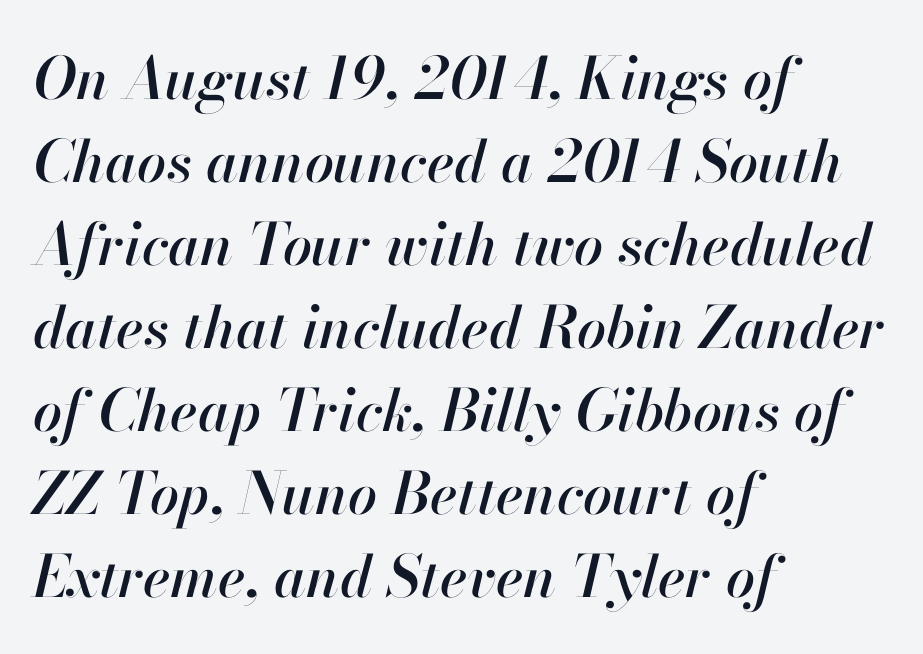
Look at the tracking — it's just the regular setting, nothing added. Leftover space on each line is placed entirely after the last word. Is this a fixed-width face? No — the glyphs have proportional, varying widths. This sample uses an oblique cut, with every glyph tilted off the vertical.
